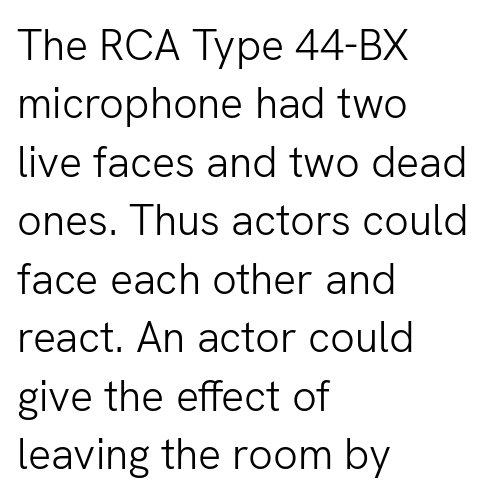
{"serif": "no", "italic": "no", "bold": "no", "weight": "light", "width": "normal", "stroke_contrast": "low", "x_height": "medium", "monospaced": "no", "underline": "no", "align": "left", "line_spacing": "normal", "line_spacing_ratio": 1.36, "letter_spacing": "normal", "letter_spacing_em": 0.0, "glyph_px": 43}
